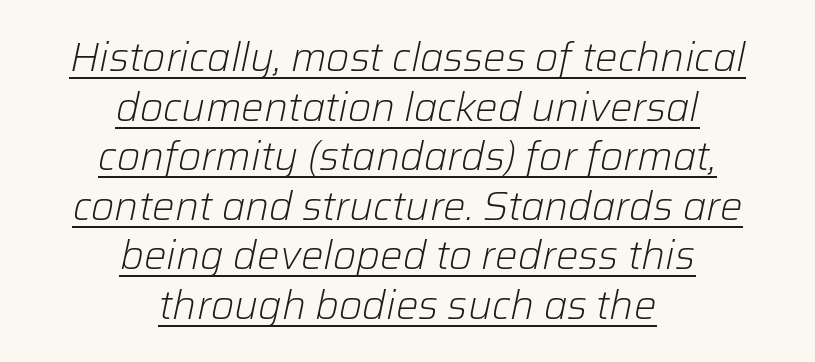
Q: Is the text bold? A: No.
Q: Is the text italic (slanted)? A: Yes, it leans right by about 12 degrees.
Q: Is the text underlined? A: Yes.
Q: How is the paragraph aligned? A: Centered.
Q: Is the spacing between letters normal or unusually wide? A: Normal.
Q: Width (condensed, normal, or wide)? A: Normal.
Q: Stroke contrast? A: Low.
Q: x-height? A: Medium.
Q: Monospaced? A: No.
